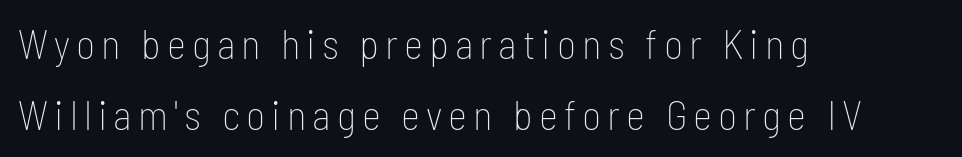
The image shows 41 px thin, condensed sans-serif type, upright; set left-aligned, line spacing 1.73x, not underlined; low stroke contrast and a medium x-height.
